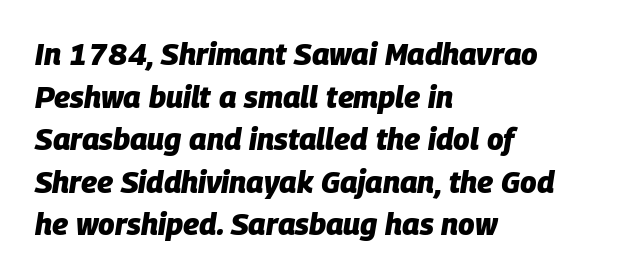
The image shows 30 px heavy type, italic (leaning right); set left-aligned, normal line spacing (1.42x), normal letter spacing, not underlined; low stroke contrast and a large x-height.
